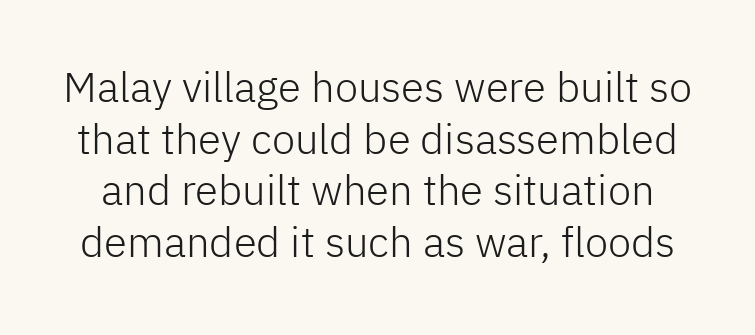
The image shows 42 px light sans-serif type, upright; set line spacing 1.23x, normal letter spacing, not underlined; low stroke contrast and a medium x-height.
